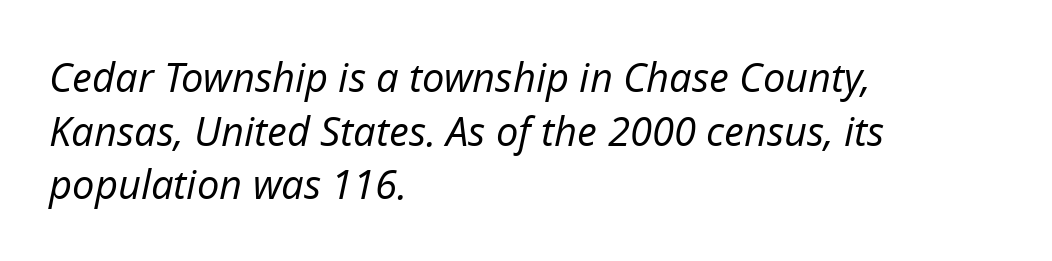
Horizontal alignment here is leftward, the default for most running prose. Descender tails drop into unmarked territory. The face used here has a pronounced slope to its letters. Proportional: the letters do not fall into vertical columns. The rendering keeps characters at their native spacing.
